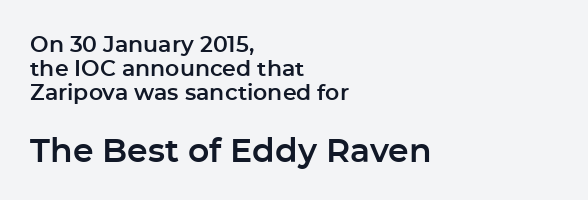
If you squint, the bottom block still reads clearly — it's the larger of the two. All the whitespace from short lines collects on the right. The face used here is proportionally spaced, like ordinary book or web type. Default kerning and tracking; the words read as compact shapes. Decoration check: the copy has no underline.
